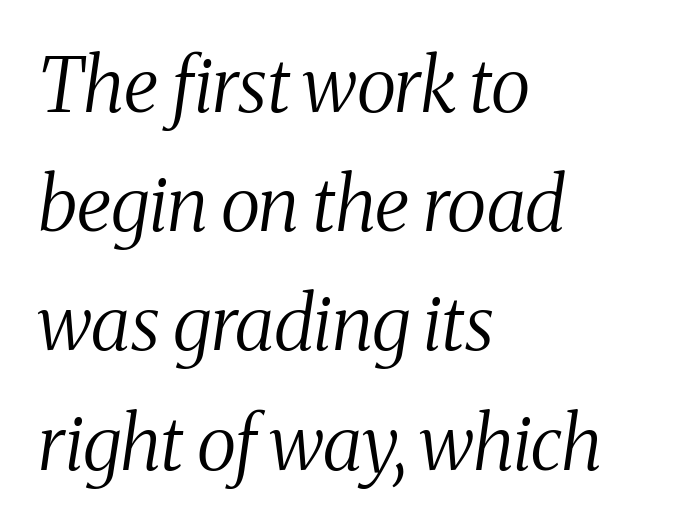
Q: Is the text bold? A: No.
Q: Is the text italic (slanted)? A: Yes, it leans right by about 8 degrees.
Q: Is the typeface a serif or a sans-serif typeface? A: Serif.
Q: Is the text underlined? A: No.
Q: How is the paragraph aligned? A: Left-aligned.
Q: Is the spacing between letters normal or unusually wide? A: Normal.
Q: Is the spacing between lines tight, normal or loose? A: Normal.
Q: Width (condensed, normal, or wide)? A: Condensed.
Q: Stroke contrast? A: Medium.
Q: x-height? A: Medium.
Q: Monospaced? A: No.
